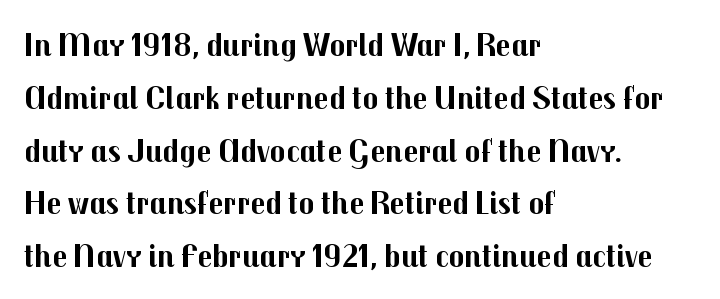
Students, note that the glyphs here touch the page at normal intervals. Plain, unruled lines of type. These lines were composed using upright roman letters. The characters look thick and weighty, a clear bold. Look at the bottom of the vertical strokes: they stop flat, with no serifs.
